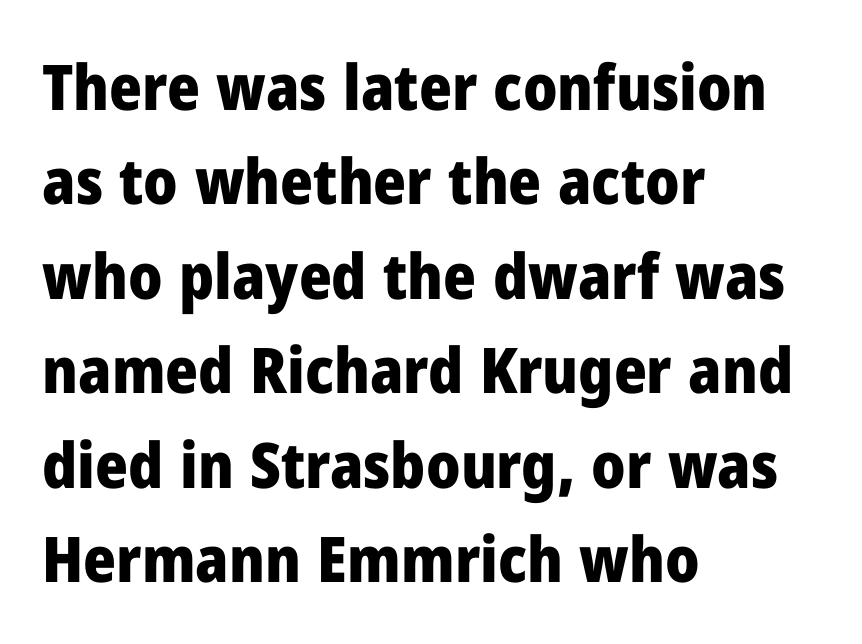
Q: Is the text bold? A: Yes.
Q: Is the text italic (slanted)? A: No, it is upright.
Q: Is the typeface a serif or a sans-serif typeface? A: Sans-serif.
Q: Is the text underlined? A: No.
Q: How is the paragraph aligned? A: Left-aligned.
Q: Is the spacing between letters normal or unusually wide? A: Normal.
Q: Is the spacing between lines tight, normal or loose? A: Normal.
Q: Width (condensed, normal, or wide)? A: Normal.
Q: Stroke contrast? A: Low.
Q: x-height? A: Medium.
Q: Monospaced? A: No.
